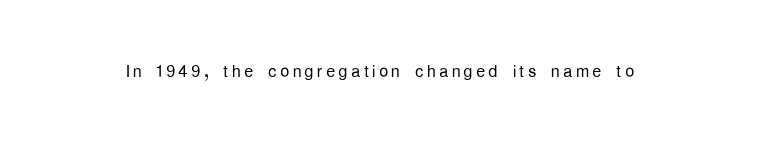
Honestly, there is no underline to notice here at all. This is roman type, the default non-slanted kind. Weight: not bold — regular or lighter.
